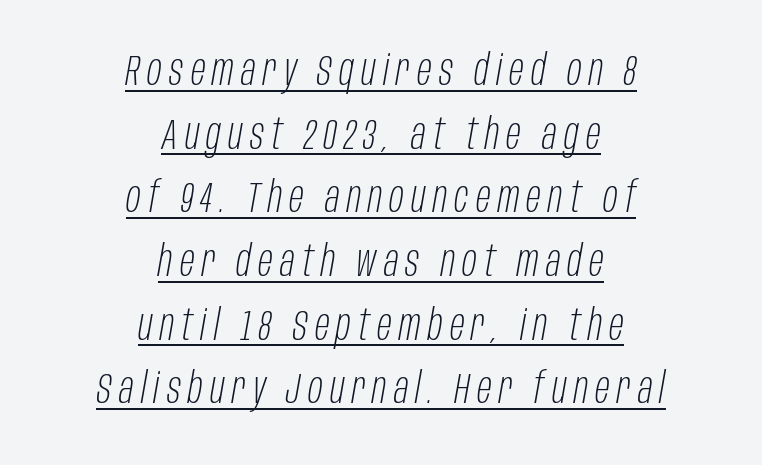
What decoration does the sample have? An underline. Note the varied advance widths — an 'i' is clearly narrower than an 'm'. Looking at the ascenders, they clearly lean. Does the copy run flush right? No — it is centered line by line.
